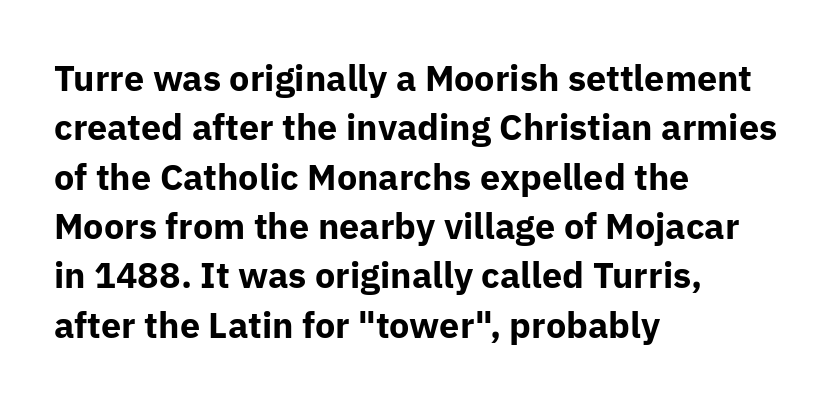
Q: Is the text bold? A: Yes.
Q: Is the text italic (slanted)? A: No, it is upright.
Q: Is the typeface a serif or a sans-serif typeface? A: Sans-serif.
Q: Is the text underlined? A: No.
Q: How is the paragraph aligned? A: Left-aligned.
Q: Is the spacing between letters normal or unusually wide? A: Normal.
Q: Is the spacing between lines tight, normal or loose? A: Normal.
Q: Width (condensed, normal, or wide)? A: Normal.
Q: Stroke contrast? A: Low.
Q: x-height? A: Medium.
Q: Monospaced? A: No.
